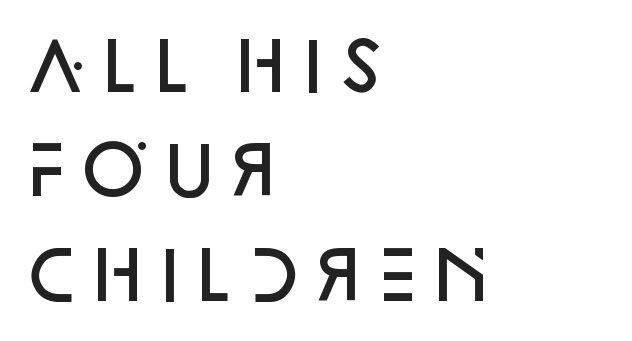
{"serif": "no", "italic": "no", "bold": "semi", "weight": "semibold", "width": "normal", "stroke_contrast": "low", "x_height": "large", "monospaced": "no", "underline": "no", "align": "left", "line_spacing": "normal", "line_spacing_ratio": 1.58, "letter_spacing": "normal", "letter_spacing_em": 0.0, "glyph_px": 66}
